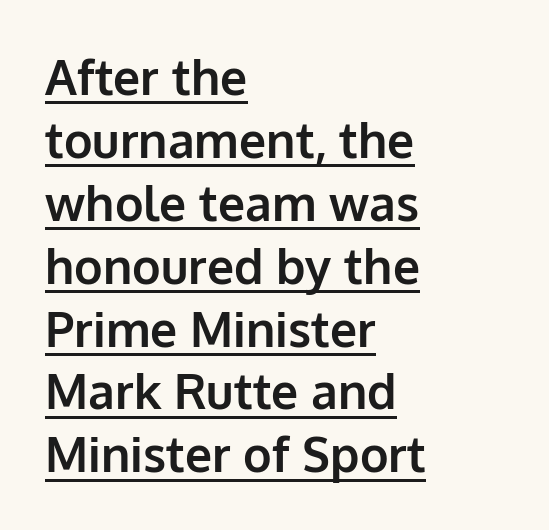
The image shows 48 px bold sans-serif type, upright; set left-aligned, normal line spacing (1.31x), normal letter spacing, underlined; low stroke contrast and a medium x-height.
